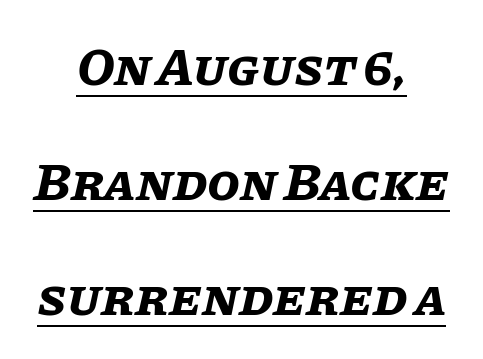
Vertical spacing — loose. Its strokes are broad and dark, the hallmark of bold type. Yep, that's italic — everything's leaning. Each letter keeps its own natural width here, so spacing adapts to shape. Is the block centered? Yes — each line is placed symmetrically about the middle. A typographer would call this underscored text.
